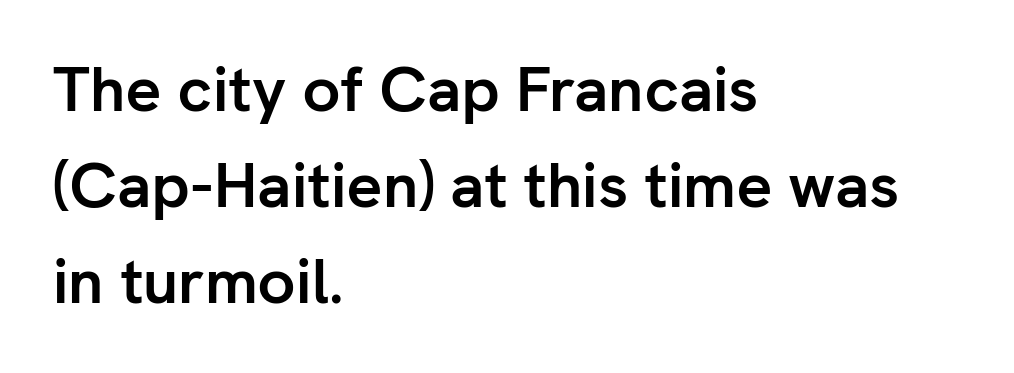
The image shows 63 px semibold sans-serif type, upright; set left-aligned, normal line spacing (1.52x), normal letter spacing, not underlined; low stroke contrast and a medium x-height.
